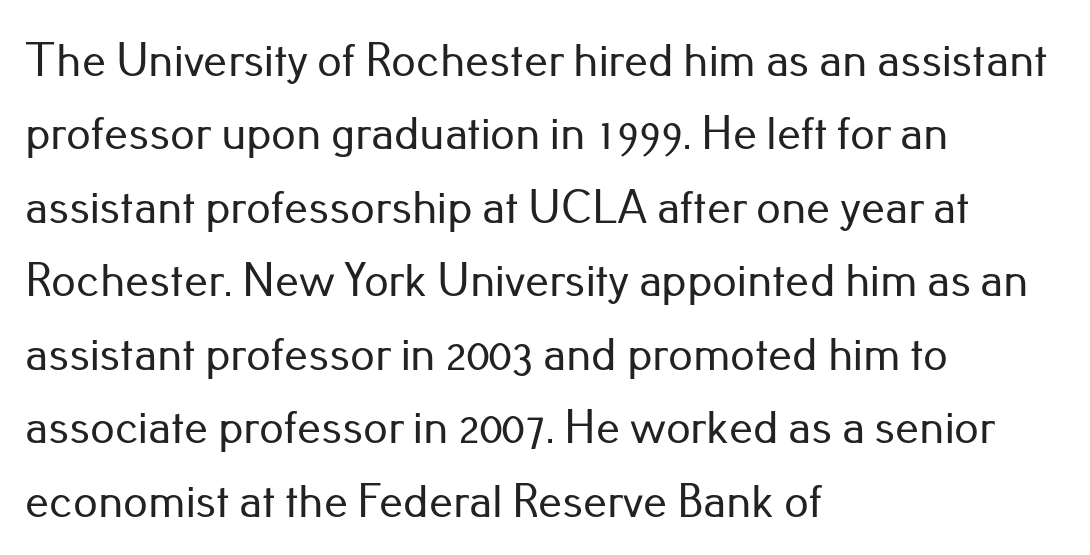
Quick note: interline space is typical. Varying glyph widths throughout — classic text-font behaviour. The lines are quadded left. Underlining? Definitely not there. You can tell from the bare stems that sans-serif type was used.
